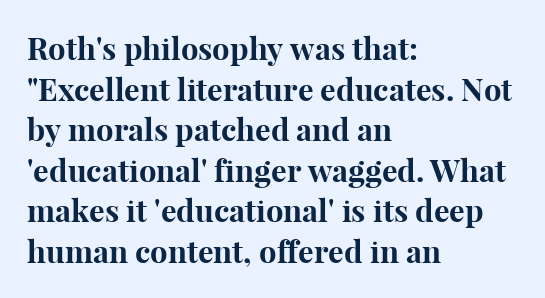
The image shows 31 px bold serif type, upright; set left-aligned, normal line spacing (1.31x), normal letter spacing, not underlined; high stroke contrast and a medium x-height.
